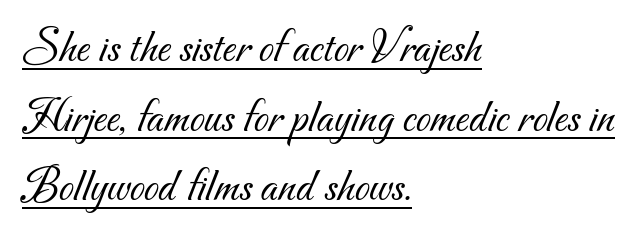
Q: Is the text bold? A: No.
Q: Is the typeface a serif or a sans-serif typeface? A: Sans-serif.
Q: Is the text underlined? A: Yes.
Q: How is the paragraph aligned? A: Left-aligned.
Q: Is the spacing between letters normal or unusually wide? A: Normal.
Q: Is the spacing between lines tight, normal or loose? A: Normal.
Q: Width (condensed, normal, or wide)? A: Normal.
Q: Stroke contrast? A: Medium.
Q: x-height? A: Small.
Q: Monospaced? A: No.
